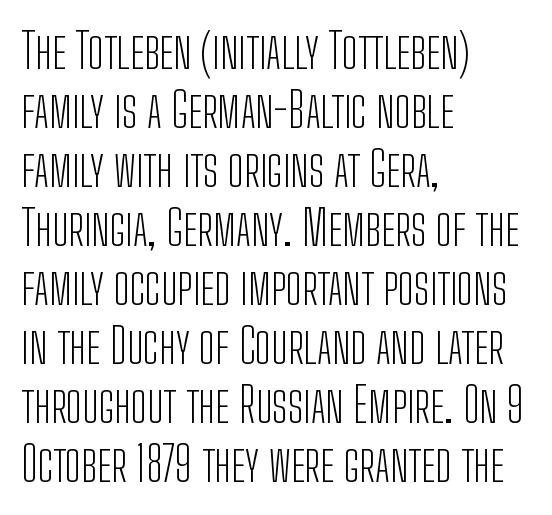
Q: Is the text bold? A: No.
Q: Is the text italic (slanted)? A: No, it is upright.
Q: Is the typeface a serif or a sans-serif typeface? A: Sans-serif.
Q: Is the text underlined? A: No.
Q: How is the paragraph aligned? A: Left-aligned.
Q: Is the spacing between letters normal or unusually wide? A: Normal.
Q: Width (condensed, normal, or wide)? A: Condensed.
Q: Stroke contrast? A: Low.
Q: x-height? A: Medium.
Q: Monospaced? A: No.
